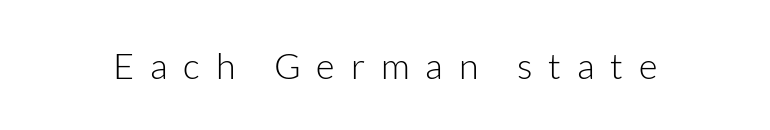
Q: Is the text bold? A: No.
Q: Is the text italic (slanted)? A: No, it is upright.
Q: Is the typeface a serif or a sans-serif typeface? A: Sans-serif.
Q: Is the text underlined? A: No.
Q: Is the spacing between letters normal or unusually wide? A: Unusually wide.
Q: Width (condensed, normal, or wide)? A: Normal.
Q: Stroke contrast? A: Low.
Q: x-height? A: Medium.
Q: Monospaced? A: No.
